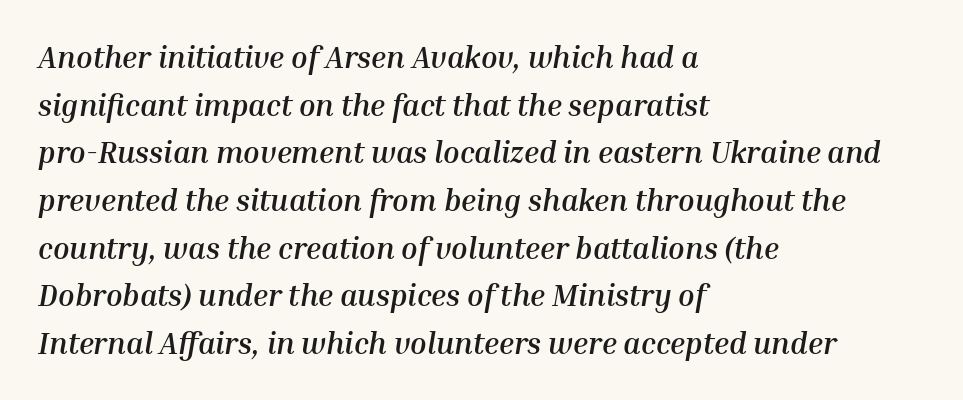
Look at the tracking — it's just the regular setting, nothing added. Notice how descenders clear the ascenders below comfortably — that's standard leading. Reading down the block, your eye returns to a fixed left position each line. It's the slanting kind of type. The glyphs are unaccompanied by any horizontal stroke below them.
